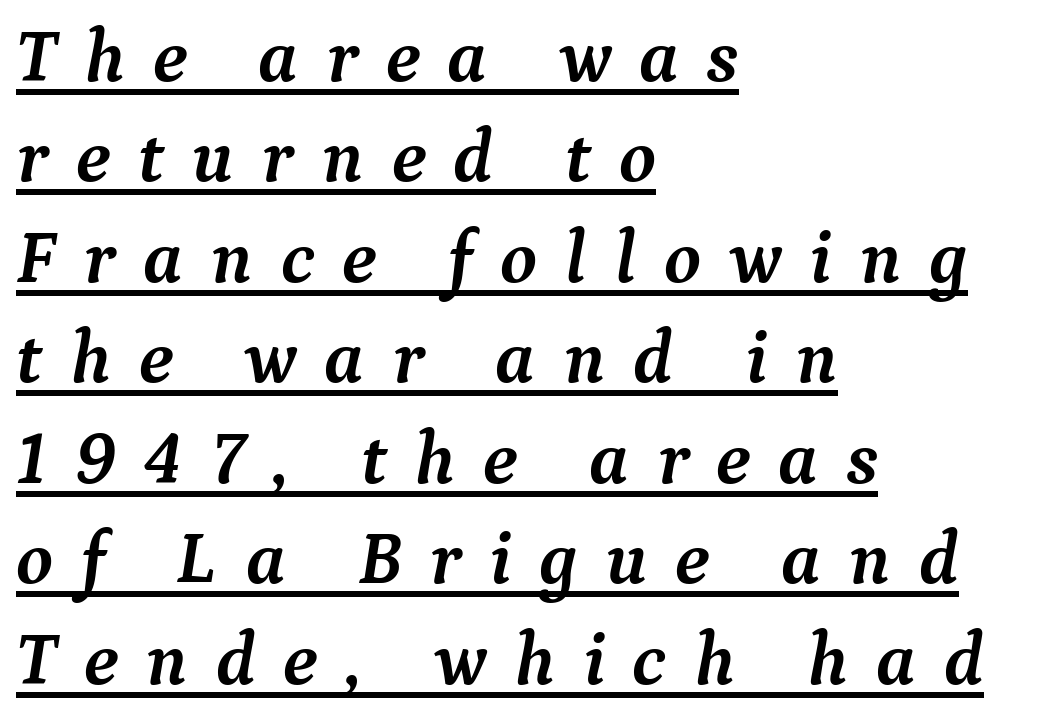
The image shows 75 px semibold serif type, italic (leaning right); set left-aligned, normal line spacing (1.34x), unusually wide letter spacing (+0.37 em), underlined; medium stroke contrast and a medium x-height.
